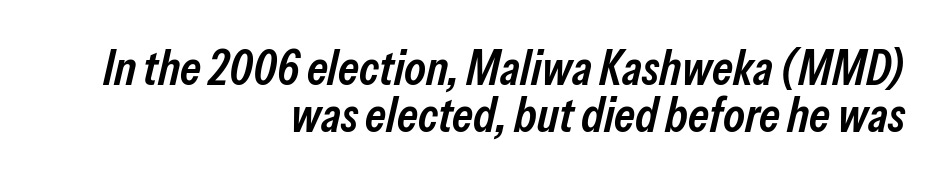
The image shows 49 px semibold, condensed type, italic (leaning right); set right-aligned, tight line spacing (0.95x), normal letter spacing, not underlined; low stroke contrast and a medium x-height.
